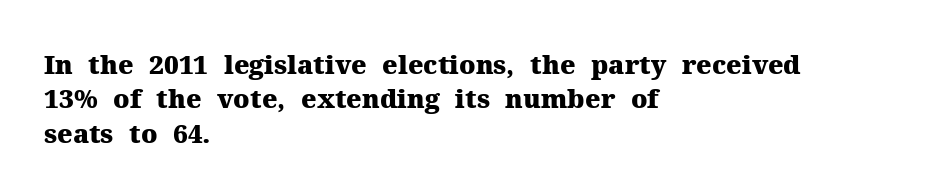
Words appear dense and cohesive because spacing is normal. Typeset ragged right — the left edge is the straight one. This sample keeps an unexceptional amount of space between lines. A clean baseline with only descenders dipping below it. Notice how thick the strokes are: this is what a full bold looks like. This is the regular roman posture of the typeface.
